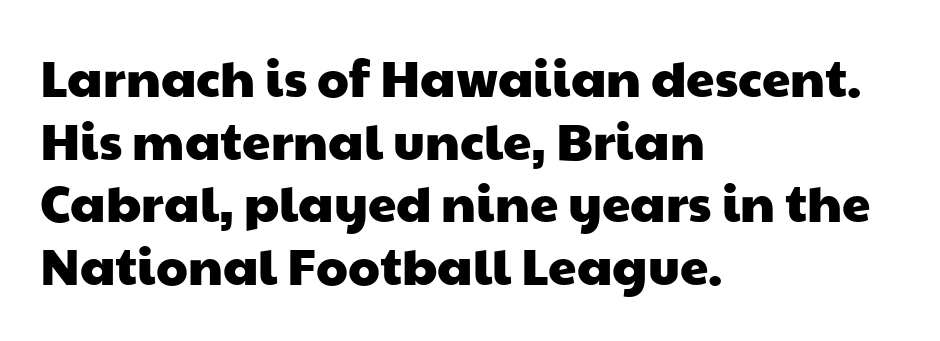
{"serif": "no", "width": "wide", "stroke_contrast": "low", "x_height": "medium", "monospaced": "no", "underline": "no", "align": "left", "line_spacing_ratio": 1.23, "letter_spacing": "normal", "letter_spacing_em": 0.0, "glyph_px": 51}
